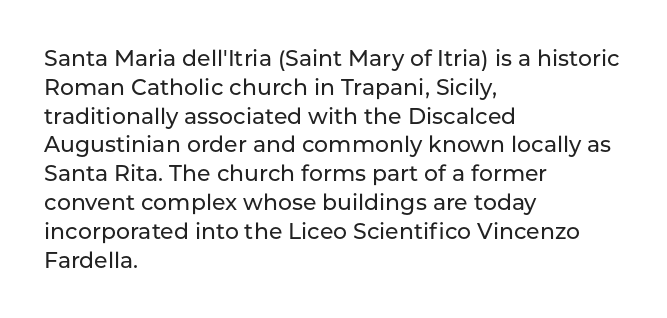
The image shows 22 px text type, upright; set left-aligned, normal line spacing (1.31x), normal letter spacing, not underlined.
